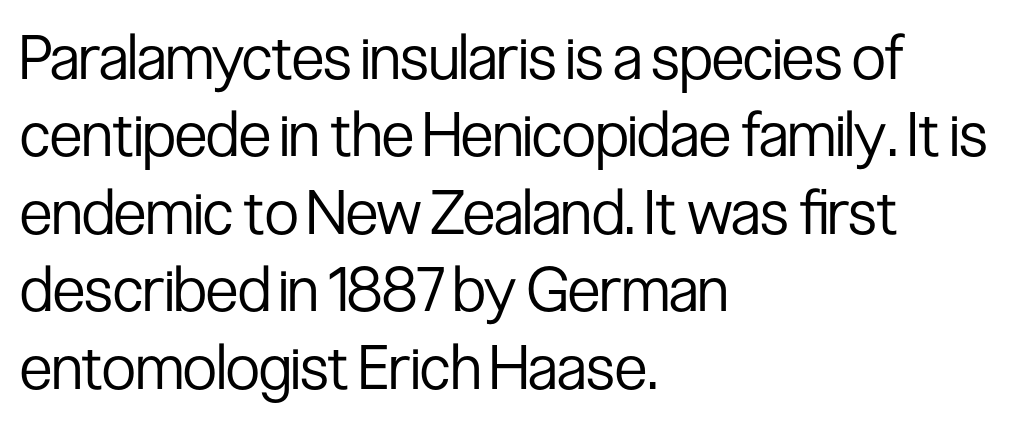
Q: Is the text bold? A: No.
Q: Is the text italic (slanted)? A: No, it is upright.
Q: Is the typeface a serif or a sans-serif typeface? A: Sans-serif.
Q: Is the text underlined? A: No.
Q: How is the paragraph aligned? A: Left-aligned.
Q: Is the spacing between letters normal or unusually wide? A: Normal.
Q: Is the spacing between lines tight, normal or loose? A: Normal.
Q: Width (condensed, normal, or wide)? A: Condensed.
Q: Stroke contrast? A: Low.
Q: x-height? A: Medium.
Q: Monospaced? A: No.
